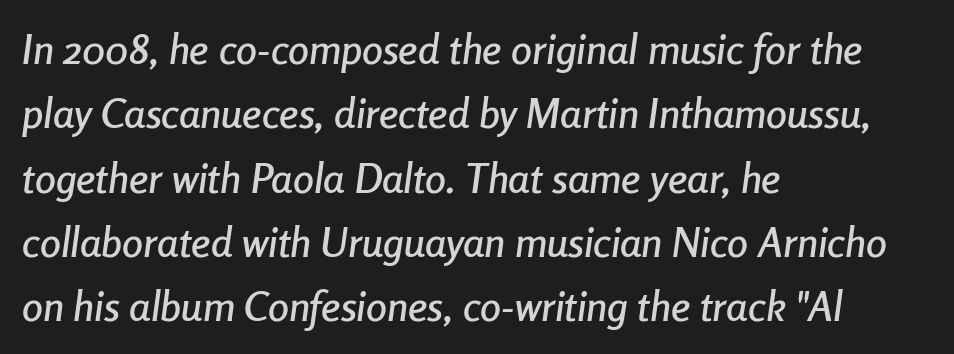
Q: Is the text italic (slanted)? A: Yes, it leans right by about 8 degrees.
Q: Is the text underlined? A: No.
Q: How is the paragraph aligned? A: Left-aligned.
Q: Is the spacing between letters normal or unusually wide? A: Normal.
Q: Is the spacing between lines tight, normal or loose? A: Normal.
Q: Width (condensed, normal, or wide)? A: Condensed.
Q: Stroke contrast? A: Low.
Q: x-height? A: Medium.
Q: Monospaced? A: No.
